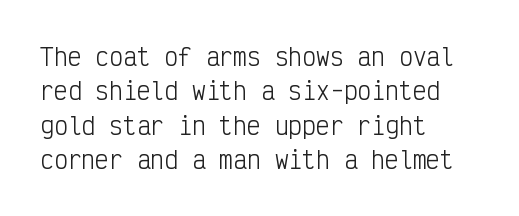
The image shows 23 px text type, upright; set left-aligned, normal line spacing (1.5x), normal letter spacing, not underlined.
